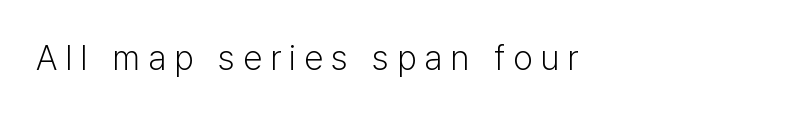
{"serif": "no", "italic": "no", "bold": "no", "weight": "light", "width": "normal", "stroke_contrast": "low", "x_height": "medium", "monospaced": "no", "underline": "no", "align": "left", "letter_spacing": "wide", "letter_spacing_em": 0.23, "glyph_px": 35}
